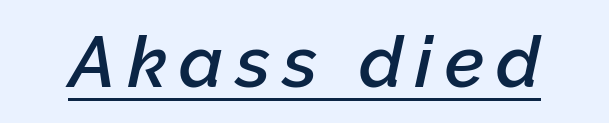
Compared with ordinary roman type, these characters are visibly tilted. Every letter is mildly thick-stroked: semibold rather than bold. You could not count columns in this text — the font is proportionally spaced. Each line of the rendering has a horizontal stroke beneath the glyphs.
